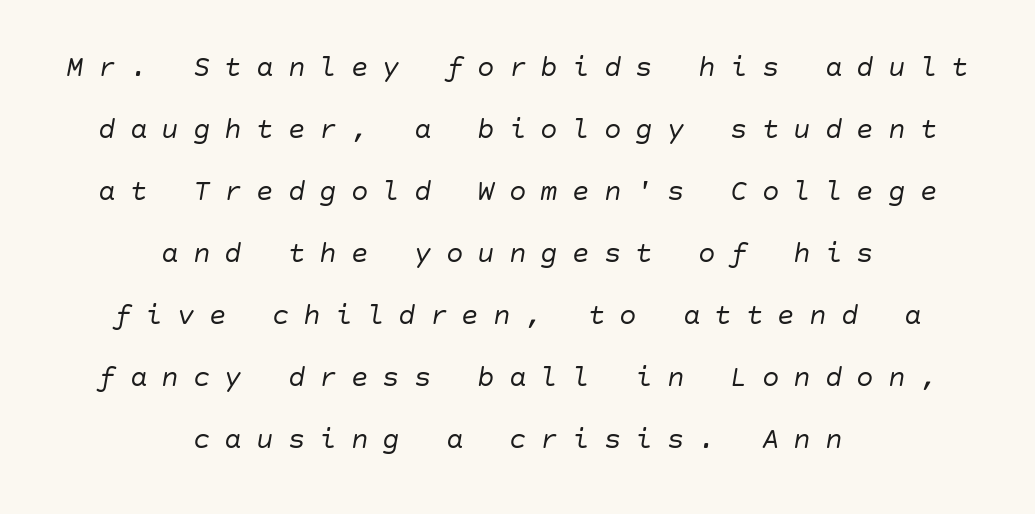
Type without underlining. Loosely led — the rows are spread out. Visually the block forms a symmetrical silhouette, jagged on both flanks. Counters stay open thanks to moderate or lighter strokes. Characters follow at a spacing far wider than the type designer built in. The face used here has a pronounced slope to its letters.
